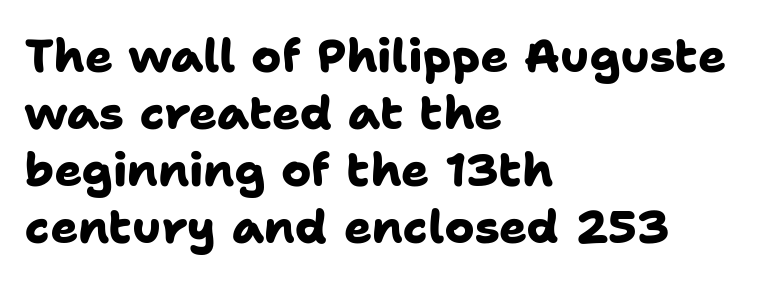
Decoration check: the copy has no underline. Classification — sans serif. This sample has the flowing, uneven cadence of proportional lettering. Horizontal alignment here is leftward, the default for most running prose.
